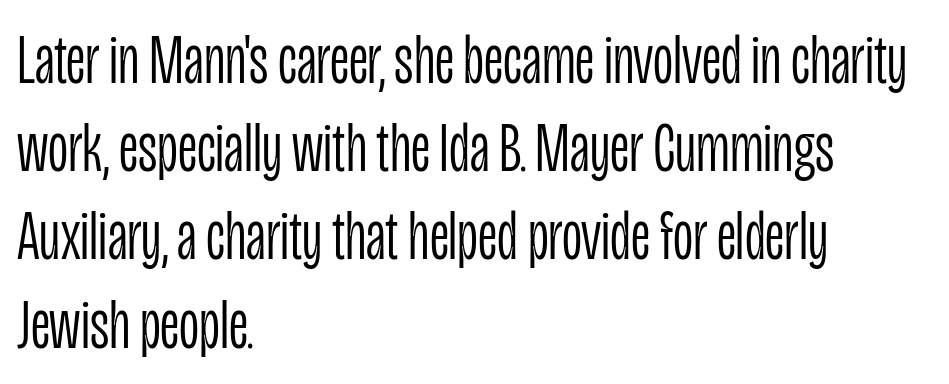
{"serif": "no", "italic": "no", "bold": "no", "weight": "light", "width": "condensed", "stroke_contrast": "low", "x_height": "large", "monospaced": "no", "underline": "no", "align": "left", "line_spacing": "normal", "line_spacing_ratio": 1.26, "letter_spacing": "normal", "letter_spacing_em": 0.0, "glyph_px": 70}
